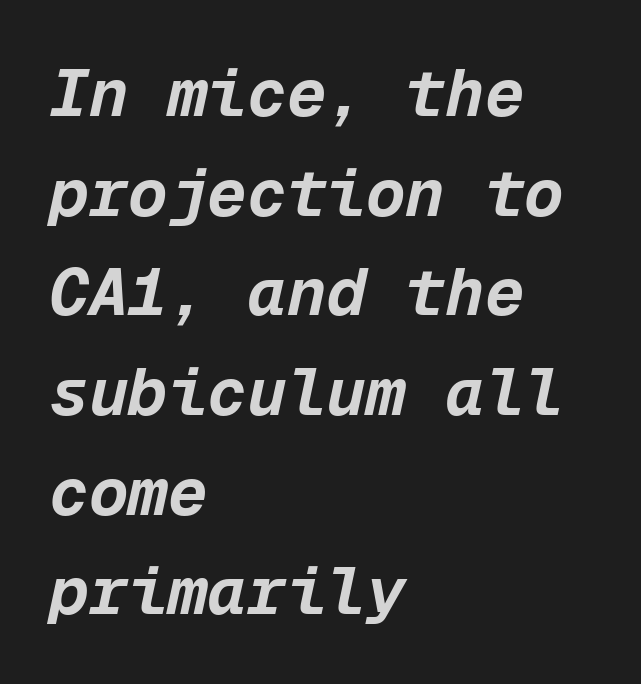
Q: Is the text bold? A: Yes.
Q: Is the text italic (slanted)? A: Yes, it leans right by about 12 degrees.
Q: Is the text underlined? A: No.
Q: How is the paragraph aligned? A: Left-aligned.
Q: Is the spacing between letters normal or unusually wide? A: Normal.
Q: Is the spacing between lines tight, normal or loose? A: Normal.
Q: Width (condensed, normal, or wide)? A: Normal.
Q: Stroke contrast? A: Low.
Q: x-height? A: Medium.
Q: Monospaced? A: Yes.
